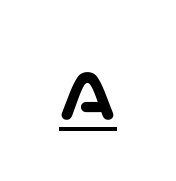
Beneath each row of characters lies a ruled line. You could call the tracking neutral — neither tight nor loose. A sans-serif font was chosen for this passage. The letters stand straight up with perfectly vertical stems.
